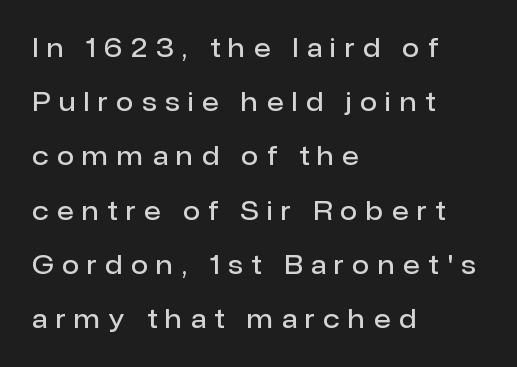
Q: Is the text bold? A: Semi-bold.
Q: Is the text italic (slanted)? A: No, it is upright.
Q: Is the text underlined? A: No.
Q: How is the paragraph aligned? A: Left-aligned.
Q: Is the spacing between letters normal or unusually wide? A: Unusually wide.
Q: Is the spacing between lines tight, normal or loose? A: Loose.
